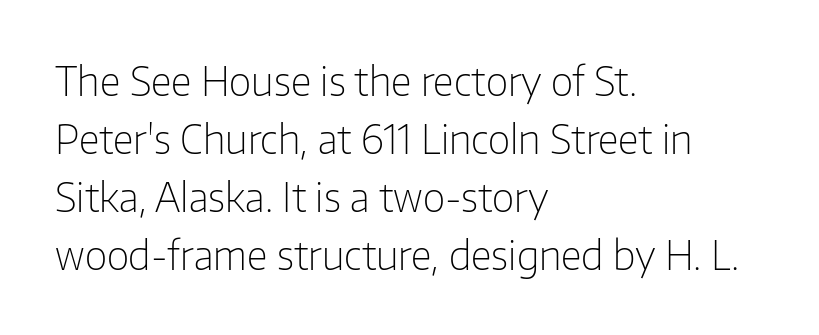
Regarding serifs, this sample does without them. Nobody drew a line under any word here. Think of a printed novel: that variable character pitch is what you see here. Heaviness? Minimal to ordinary, like unemphasized prose. The rag falls on the right side of this text block.
